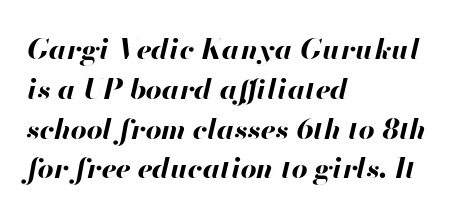
{"italic": "yes", "lean": "right", "slant_degrees": 13, "bold": "yes", "weight": "bold", "width": "normal", "stroke_contrast": "high", "x_height": "small", "monospaced": "no", "underline": "no", "align": "left", "line_spacing": "normal", "line_spacing_ratio": 1.42, "letter_spacing": "normal", "letter_spacing_em": 0.0, "glyph_px": 28}
